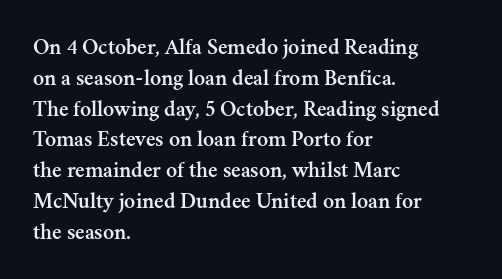
The glyphs are unaccompanied by any horizontal stroke below them. Quick note: not italic, upright. Each word holds together tightly as a unit, with standard inter-letter gaps. The paragraph shown leans on its left margin. Does the leading feel generous? No, just average.
